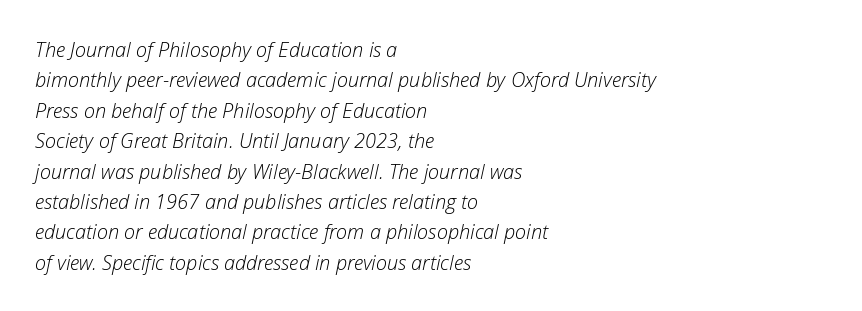
You could call the tracking neutral — neither tight nor loose. The typesetter chose a ragged-right arrangement here. Italic: yes, the glyphs are oblique. Check under the words: just untouched page. The leading is moderate, giving the passage an even texture. The letterforms sit at book weight or below.
